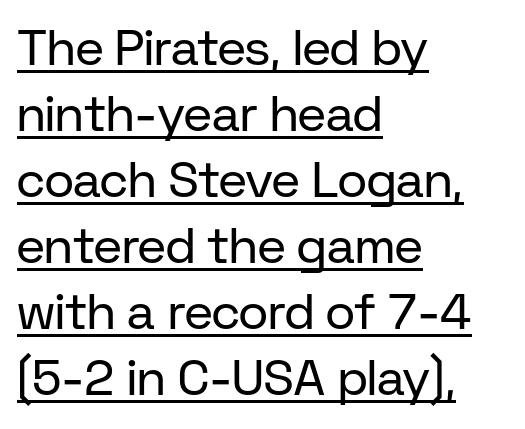
The image shows 50 px regular-weight sans-serif type, upright; set left-aligned, normal line spacing (1.32x), normal letter spacing, underlined; low stroke contrast and a medium x-height.
